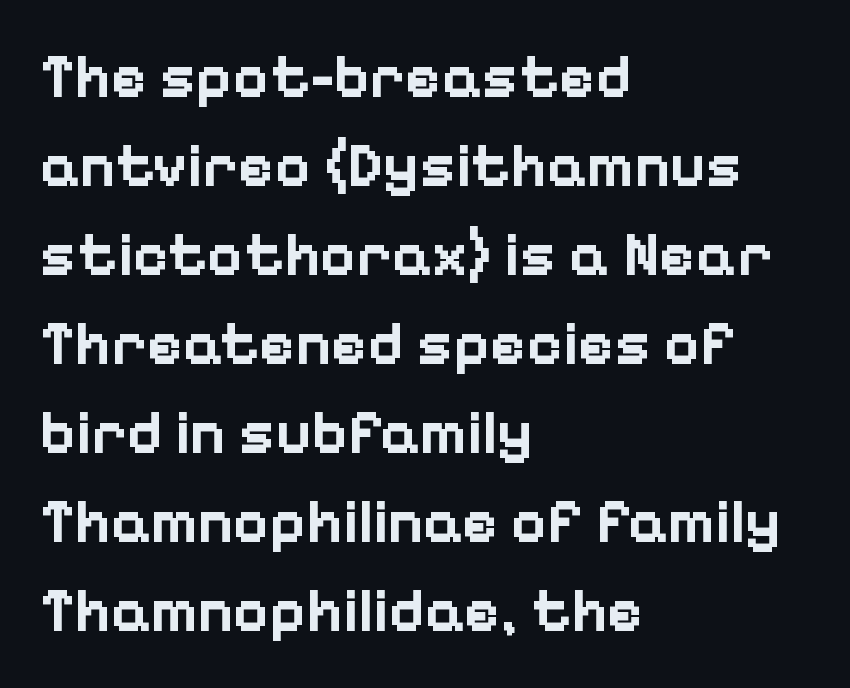
{"serif": "no", "italic": "no", "bold": "yes", "weight": "bold", "width": "normal", "stroke_contrast": "low", "x_height": "medium", "monospaced": "no", "underline": "no", "align": "left", "line_spacing": "normal", "line_spacing_ratio": 1.46, "letter_spacing": "normal", "letter_spacing_em": 0.0, "glyph_px": 61}
